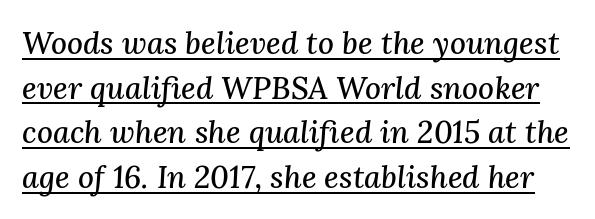
{"serif": "yes", "italic": "yes", "lean": "right", "slant_degrees": 3, "width": "normal", "stroke_contrast": "medium", "x_height": "medium", "monospaced": "no", "underline": "yes", "line_spacing": "normal", "line_spacing_ratio": 1.44, "letter_spacing": "normal", "letter_spacing_em": 0.0, "glyph_px": 31}
